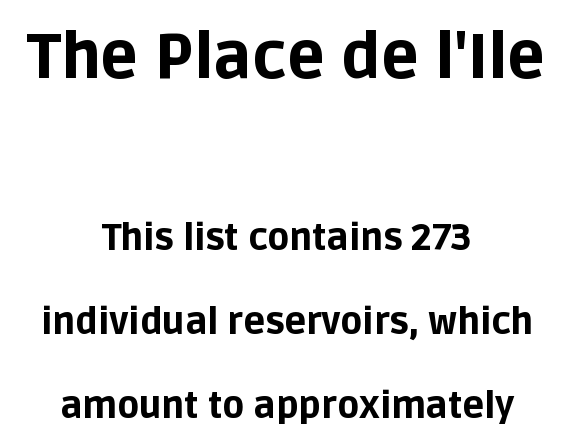
{"serif": "no", "italic": "no", "bold": "yes", "weight": "bold", "width": "normal", "stroke_contrast": "low", "x_height": "large", "monospaced": "no", "underline": "no", "align": "center", "line_spacing": "loose", "line_spacing_ratio": 2.33, "letter_spacing": "normal", "letter_spacing_em": 0.0, "larger_block": "first", "size_ratio": 1.75, "glyph_px": 63}
